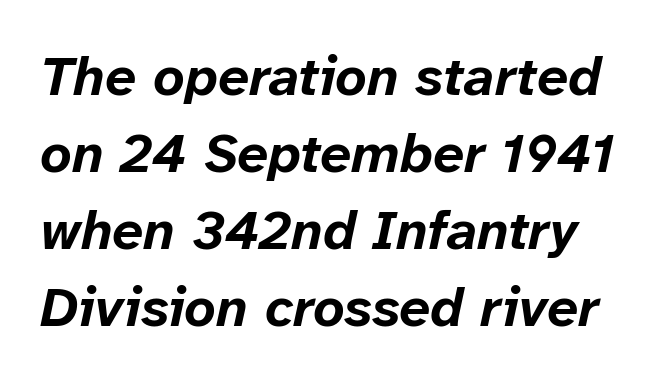
Q: Is the text bold? A: Yes.
Q: Is the text italic (slanted)? A: Yes, it leans right by about 12 degrees.
Q: Is the text underlined? A: No.
Q: Is the spacing between letters normal or unusually wide? A: Normal.
Q: Is the spacing between lines tight, normal or loose? A: Normal.
Q: Width (condensed, normal, or wide)? A: Normal.
Q: Stroke contrast? A: Low.
Q: x-height? A: Medium.
Q: Monospaced? A: No.
